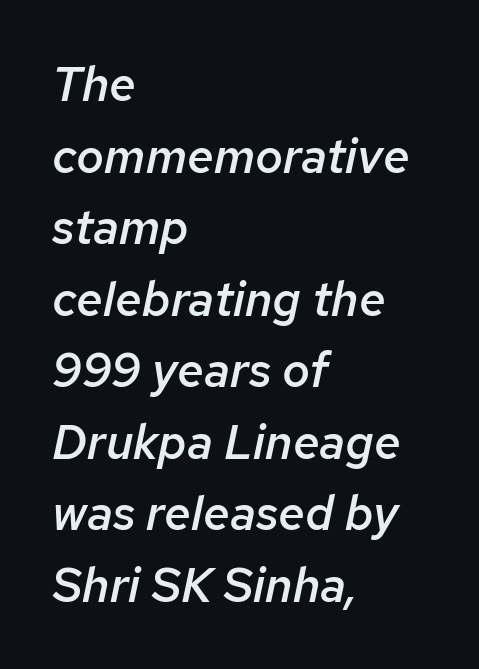
{"italic": "yes", "lean": "right", "slant_degrees": 12, "bold": "semi", "weight": "semibold", "width": "normal", "stroke_contrast": "low", "x_height": "medium", "monospaced": "no", "underline": "no", "align": "left", "line_spacing": "normal", "line_spacing_ratio": 1.49, "letter_spacing": "normal", "letter_spacing_em": 0.0, "glyph_px": 48}
